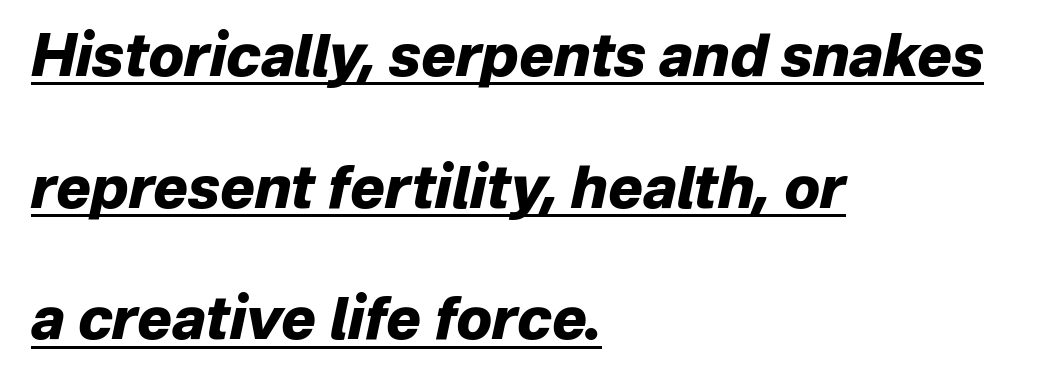
{"italic": "yes", "lean": "right", "slant_degrees": 12, "bold": "yes", "weight": "heavy", "width": "normal", "stroke_contrast": "low", "x_height": "medium", "monospaced": "no", "underline": "yes", "align": "left", "line_spacing": "loose", "line_spacing_ratio": 2.27, "letter_spacing": "normal", "letter_spacing_em": 0.0, "glyph_px": 58}
